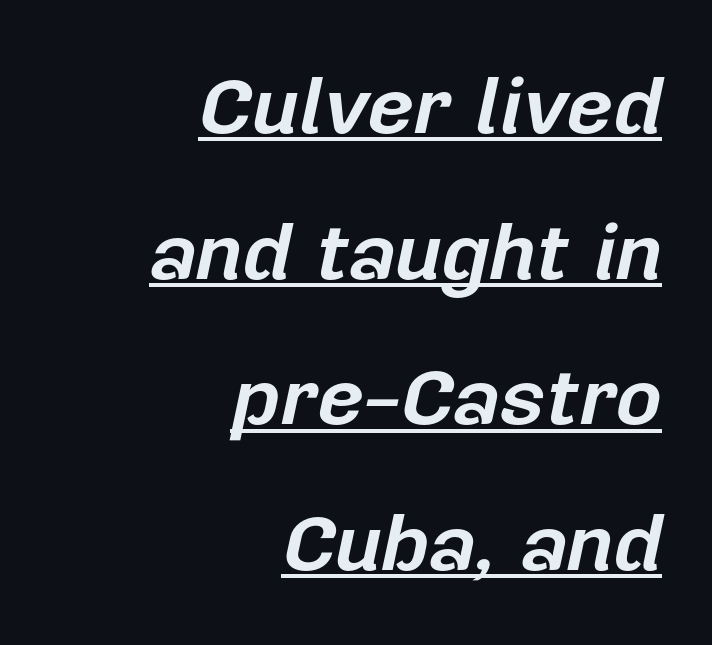
{"italic": "yes", "lean": "right", "slant_degrees": 12, "bold": "yes", "weight": "bold", "width": "normal", "stroke_contrast": "low", "x_height": "medium", "monospaced": "no", "underline": "yes", "align": "right", "line_spacing_ratio": 1.82, "letter_spacing": "normal", "letter_spacing_em": 0.0, "glyph_px": 80}
